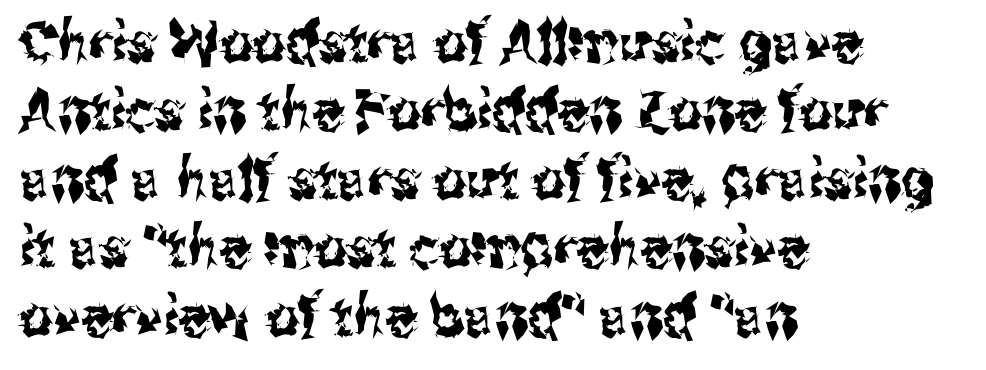
The image shows 57 px condensed sans-serif type, upright; set left-aligned, line spacing 1.2x, normal letter spacing, not underlined; medium stroke contrast and a medium x-height.
